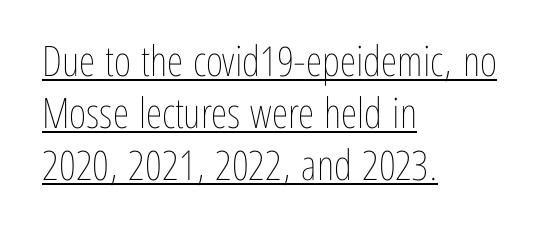
{"italic": "no", "bold": "no", "weight": "thin", "width": "condensed", "stroke_contrast": "low", "x_height": "medium", "monospaced": "no", "underline": "yes", "align": "left", "line_spacing_ratio": 1.24, "letter_spacing": "normal", "letter_spacing_em": 0.0, "glyph_px": 42}
